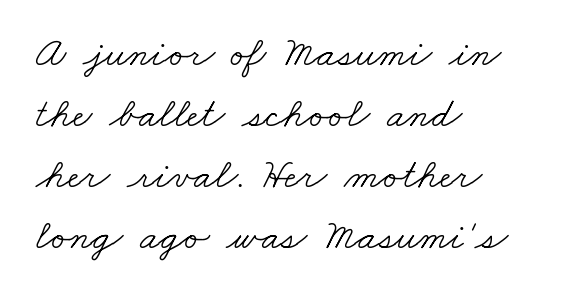
{"serif": "yes", "bold": "no", "weight": "light", "width": "wide", "stroke_contrast": "low", "x_height": "small", "monospaced": "no", "underline": "no", "align": "left", "line_spacing": "normal", "line_spacing_ratio": 1.45, "letter_spacing": "normal", "letter_spacing_em": 0.0, "glyph_px": 42}
